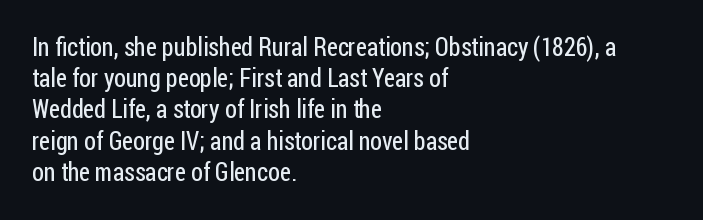
Q: Is the text bold? A: No.
Q: Is the text italic (slanted)? A: No, it is upright.
Q: Is the text underlined? A: No.
Q: How is the paragraph aligned? A: Left-aligned.
Q: Is the spacing between letters normal or unusually wide? A: Normal.
Q: Is the spacing between lines tight, normal or loose? A: Normal.
